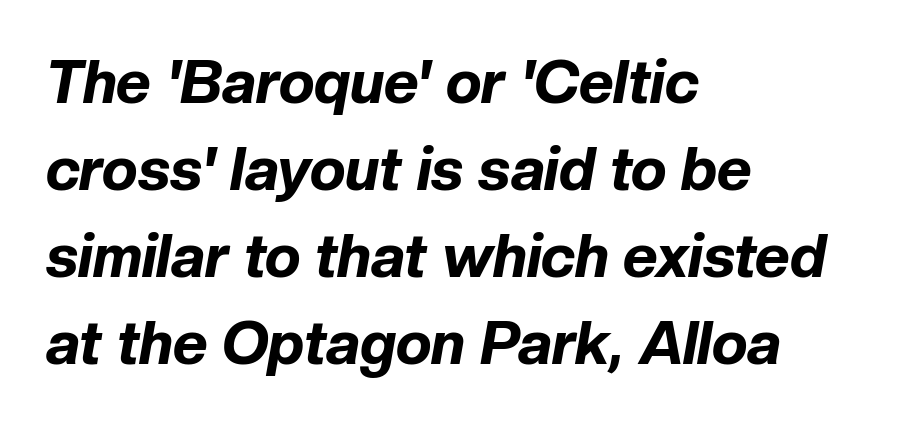
Q: Is the text bold? A: Yes.
Q: Is the text italic (slanted)? A: Yes, it leans right by about 10 degrees.
Q: Is the text underlined? A: No.
Q: How is the paragraph aligned? A: Left-aligned.
Q: Is the spacing between letters normal or unusually wide? A: Normal.
Q: Is the spacing between lines tight, normal or loose? A: Normal.
Q: Width (condensed, normal, or wide)? A: Normal.
Q: Stroke contrast? A: Low.
Q: x-height? A: Medium.
Q: Monospaced? A: No.
